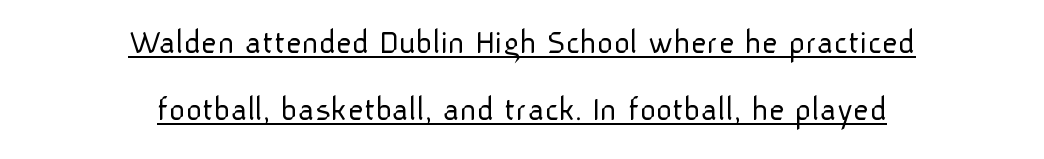
The image shows 35 px light sans-serif type, upright; set centered, loose line spacing (1.92x), normal letter spacing, underlined; low stroke contrast and a medium x-height.
